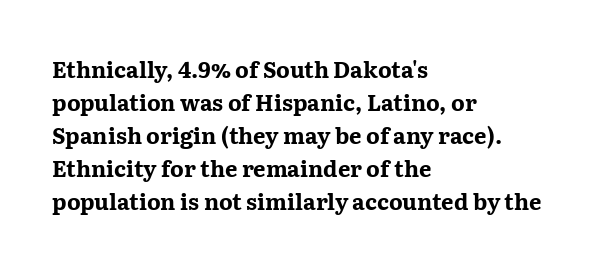
You'd pick this weight for a headline — it's a proper bold. The lettering holds an erect, upright posture throughout. Glance below the letters and you will spot only blank space. Layout note: lines flush left. Characters follow at the spacing the type designer built in. These lines sit exactly where default settings would place them.
